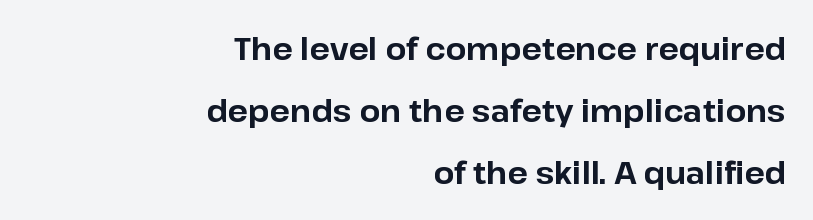
You'd pick this weight for a headline — it's a proper bold. This sample has the flowing, uneven cadence of proportional lettering. A great deal of white space separates one row of letters from the next. Compared with a flush-left layout, this one pins lines to the opposite, right side.
